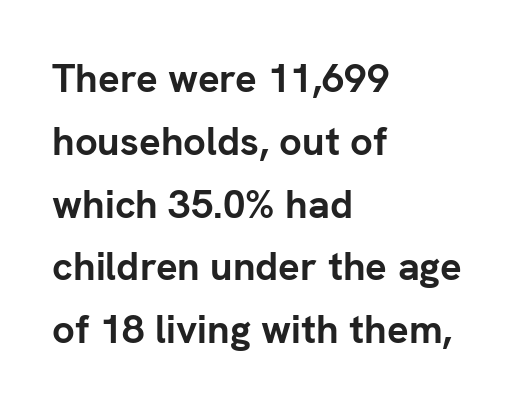
{"serif": "no", "italic": "no", "bold": "yes", "weight": "semibold", "width": "normal", "stroke_contrast": "low", "x_height": "medium", "monospaced": "no", "underline": "no", "align": "left", "line_spacing": "normal", "line_spacing_ratio": 1.57, "letter_spacing": "normal", "letter_spacing_em": 0.0, "glyph_px": 40}
